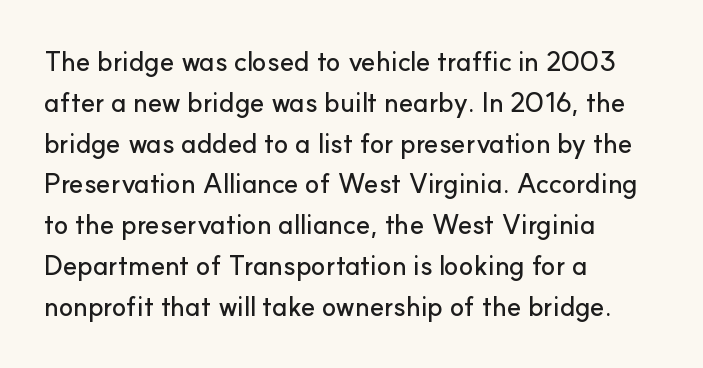
The image shows 27 px text type, upright; set left-aligned, normal line spacing (1.51x), normal letter spacing, not underlined.
